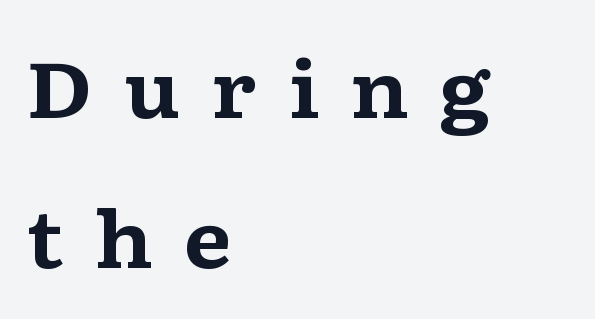
{"serif": "yes", "italic": "no", "bold": "yes", "weight": "bold", "width": "wide", "stroke_contrast": "medium", "x_height": "medium", "monospaced": "no", "underline": "no", "align": "left", "line_spacing": "loose", "line_spacing_ratio": 1.92, "letter_spacing": "wide", "letter_spacing_em": 0.39, "glyph_px": 78}
